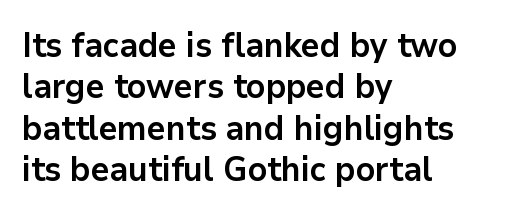
Q: Is the text bold? A: Yes.
Q: Is the text italic (slanted)? A: No, it is upright.
Q: Is the typeface a serif or a sans-serif typeface? A: Sans-serif.
Q: Is the text underlined? A: No.
Q: How is the paragraph aligned? A: Left-aligned.
Q: Is the spacing between letters normal or unusually wide? A: Normal.
Q: Width (condensed, normal, or wide)? A: Normal.
Q: Stroke contrast? A: Low.
Q: x-height? A: Medium.
Q: Monospaced? A: No.
